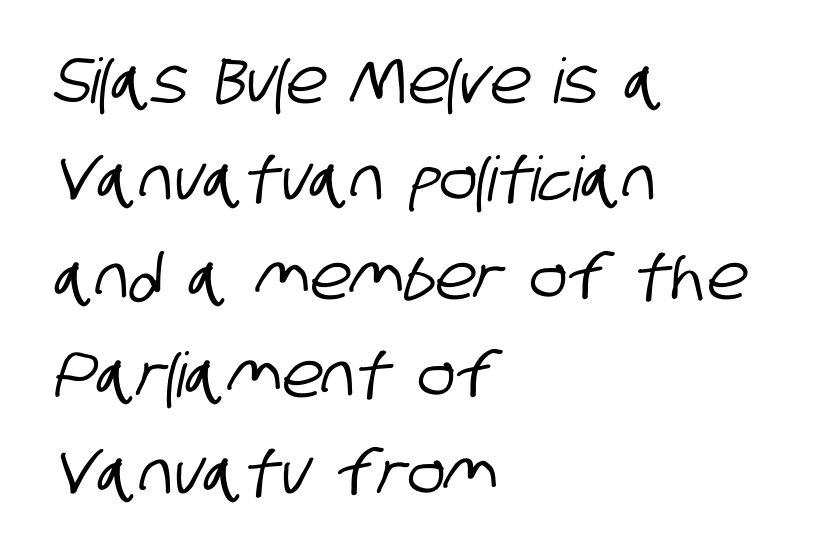
Q: Is the typeface a serif or a sans-serif typeface? A: Sans-serif.
Q: Is the text underlined? A: No.
Q: How is the paragraph aligned? A: Left-aligned.
Q: Is the spacing between letters normal or unusually wide? A: Normal.
Q: Is the spacing between lines tight, normal or loose? A: Normal.
Q: Width (condensed, normal, or wide)? A: Condensed.
Q: Stroke contrast? A: Low.
Q: x-height? A: Large.
Q: Monospaced? A: No.
